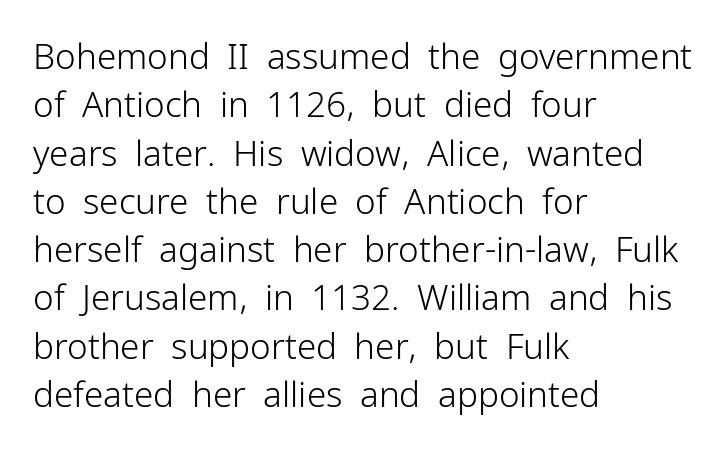
It's the straight-up-and-down kind of type. This sample has the flowing, uneven cadence of proportional lettering. The weight would be labelled regular, book, light, or lighter still. Nobody touched the tracking dial on this one.
